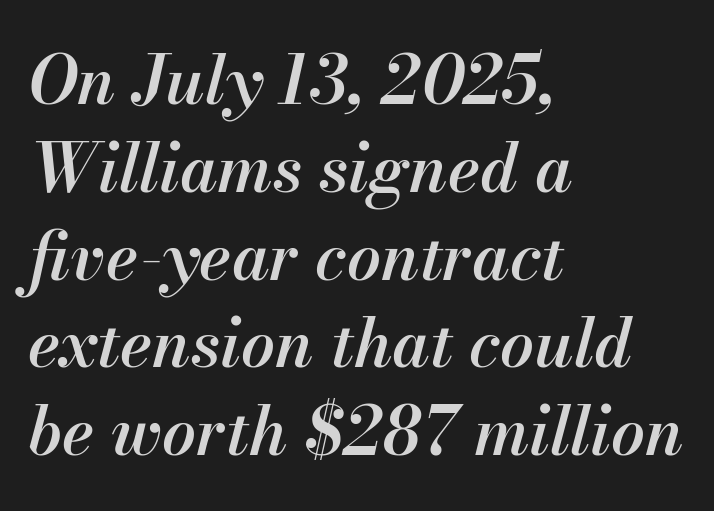
Q: Is the text bold? A: Semi-bold.
Q: Is the text italic (slanted)? A: Yes, it leans right by about 13 degrees.
Q: Is the text underlined? A: No.
Q: How is the paragraph aligned? A: Left-aligned.
Q: Is the spacing between letters normal or unusually wide? A: Normal.
Q: Is the spacing between lines tight, normal or loose? A: Normal.
Q: Width (condensed, normal, or wide)? A: Normal.
Q: Stroke contrast? A: Medium.
Q: x-height? A: Small.
Q: Monospaced? A: No.
